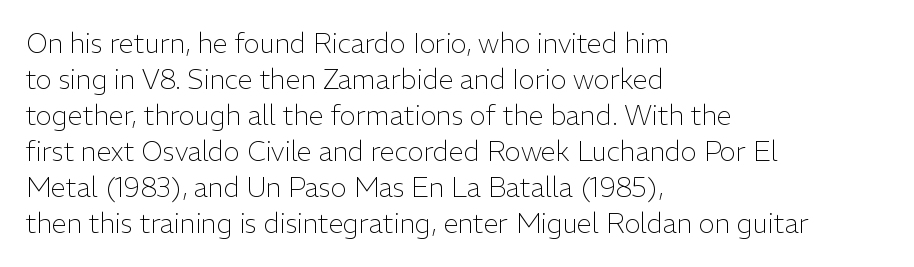
The image shows 27 px text type, upright; set left-aligned, normal line spacing (1.33x), normal letter spacing, not underlined.
